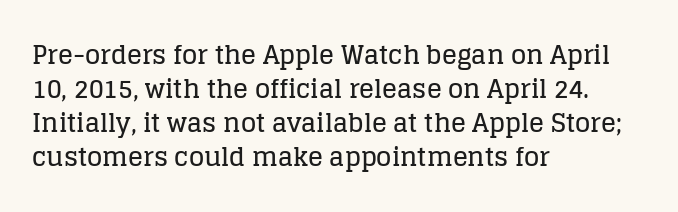
The image shows 25 px text type, upright; set left-aligned, normal line spacing (1.36x), normal letter spacing, not underlined.
